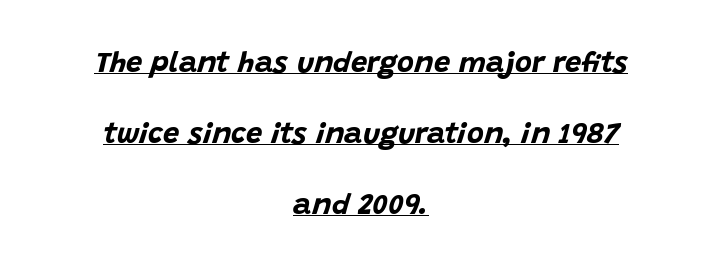
The image shows 29 px bold type, italic (leaning right); set centered, loose line spacing (2.45x), normal letter spacing, underlined; low stroke contrast and a large x-height.
